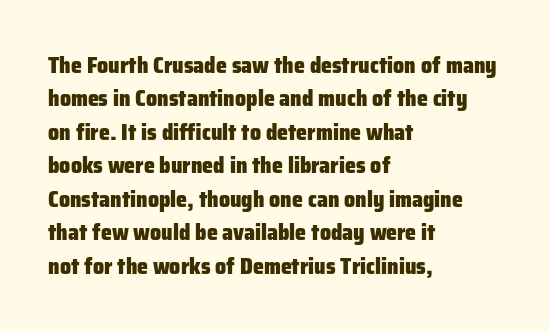
The strip under each line holds only bare page. Between one letter and the next there's only the usual sliver of space. Is there any slant? The stems are plumb. Plenty of ink on the page — the face is bold. Leading matches the norm, producing a regular column.
